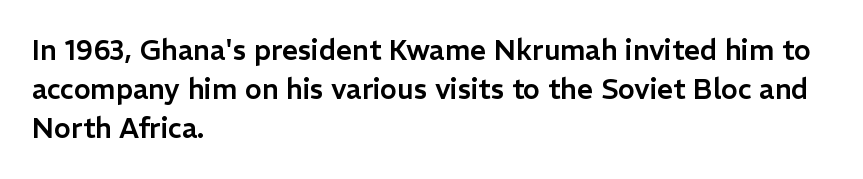
{"serif": "no", "italic": "no", "width": "normal", "stroke_contrast": "low", "x_height": "medium", "monospaced": "no", "underline": "no", "align": "left", "line_spacing": "normal", "line_spacing_ratio": 1.4, "letter_spacing": "normal", "letter_spacing_em": 0.0, "glyph_px": 28}
